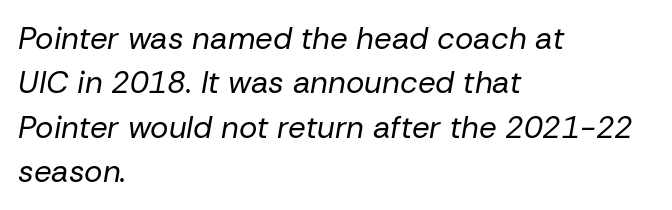
Q: Is the text bold? A: No.
Q: Is the text italic (slanted)? A: Yes, it leans right by about 10 degrees.
Q: Is the text underlined? A: No.
Q: How is the paragraph aligned? A: Left-aligned.
Q: Is the spacing between letters normal or unusually wide? A: Normal.
Q: Is the spacing between lines tight, normal or loose? A: Normal.
Q: Width (condensed, normal, or wide)? A: Normal.
Q: Stroke contrast? A: Low.
Q: x-height? A: Medium.
Q: Monospaced? A: No.
